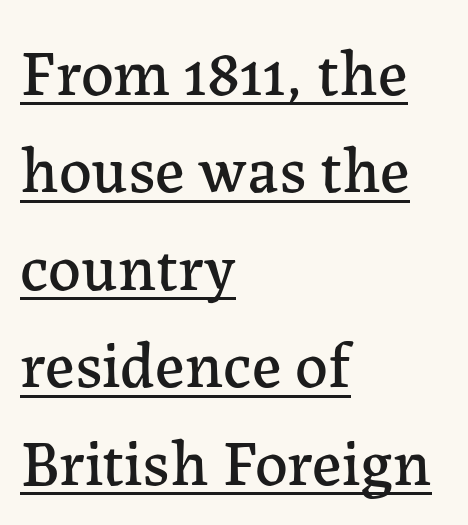
Q: Is the text italic (slanted)? A: No, it is upright.
Q: Is the typeface a serif or a sans-serif typeface? A: Serif.
Q: Is the text underlined? A: Yes.
Q: How is the paragraph aligned? A: Left-aligned.
Q: Is the spacing between letters normal or unusually wide? A: Normal.
Q: Is the spacing between lines tight, normal or loose? A: Normal.
Q: Width (condensed, normal, or wide)? A: Normal.
Q: Stroke contrast? A: Low.
Q: x-height? A: Medium.
Q: Monospaced? A: No.
